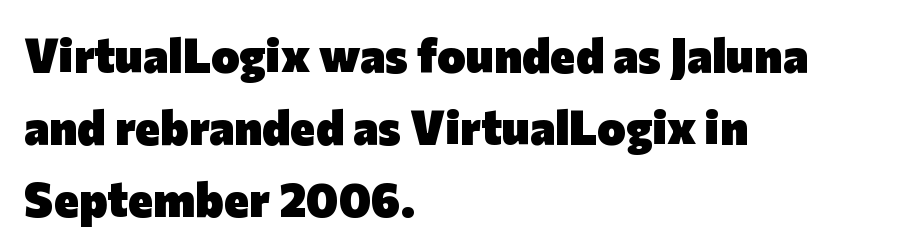
The image shows 48 px heavy sans-serif type, upright; set left-aligned, normal line spacing (1.5x), normal letter spacing, not underlined; low stroke contrast and a medium x-height.
